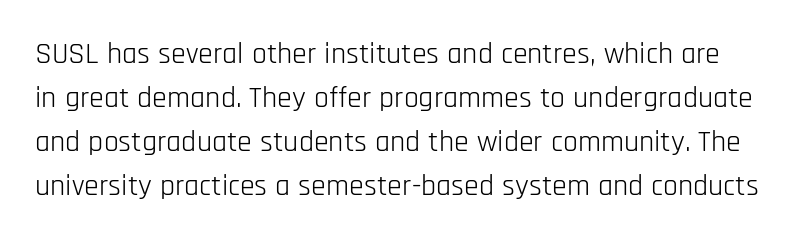
Q: Is the text bold? A: No.
Q: Is the text italic (slanted)? A: No, it is upright.
Q: Is the typeface a serif or a sans-serif typeface? A: Sans-serif.
Q: Is the text underlined? A: No.
Q: Is the spacing between letters normal or unusually wide? A: Normal.
Q: Is the spacing between lines tight, normal or loose? A: Normal.
Q: Width (condensed, normal, or wide)? A: Condensed.
Q: Stroke contrast? A: Low.
Q: x-height? A: Large.
Q: Monospaced? A: No.
